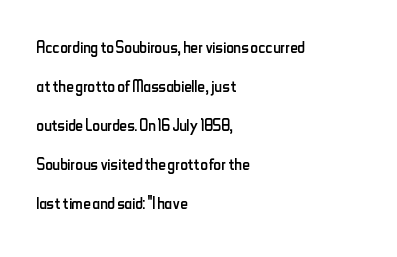
{"italic": "no", "bold": "no", "underline": "no", "align": "left", "line_spacing_ratio": 1.86, "letter_spacing": "normal", "letter_spacing_em": 0.0, "glyph_px": 21}
